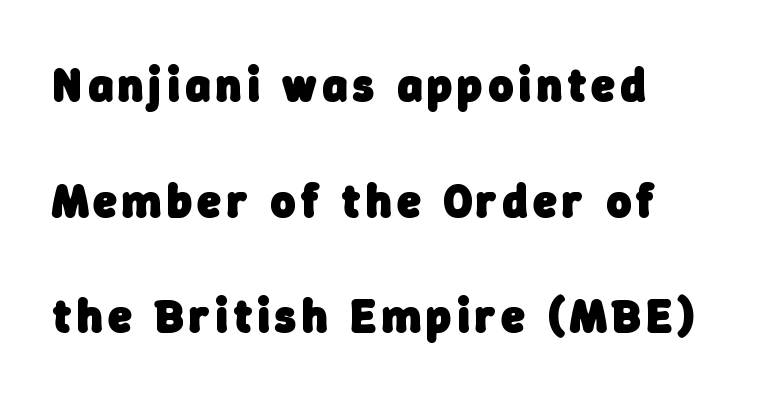
{"serif": "no", "bold": "yes", "weight": "heavy", "width": "normal", "stroke_contrast": "low", "x_height": "medium", "monospaced": "no", "underline": "no", "align": "left", "line_spacing": "loose", "line_spacing_ratio": 2.46, "glyph_px": 47}
